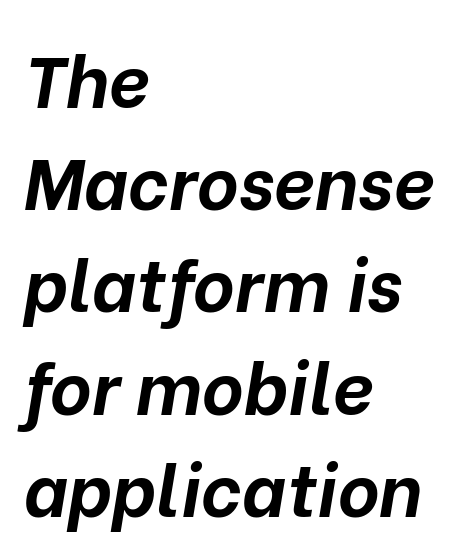
{"italic": "yes", "lean": "right", "slant_degrees": 10, "bold": "yes", "weight": "bold", "width": "normal", "stroke_contrast": "low", "x_height": "medium", "monospaced": "no", "underline": "no", "align": "left", "line_spacing": "normal", "line_spacing_ratio": 1.42, "letter_spacing": "normal", "letter_spacing_em": 0.0, "glyph_px": 72}
